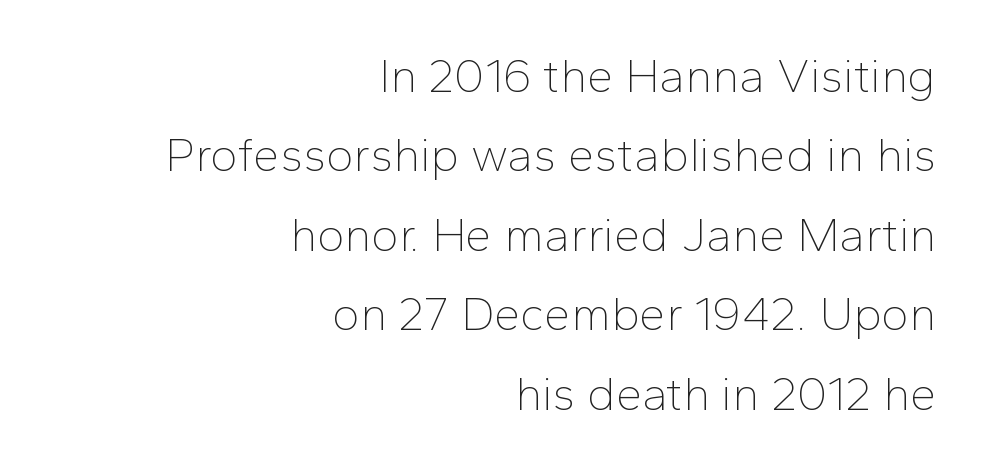
The image shows 47 px thin sans-serif type, upright; set right-aligned, normal line spacing (1.69x), normal letter spacing, not underlined; low stroke contrast and a medium x-height.
